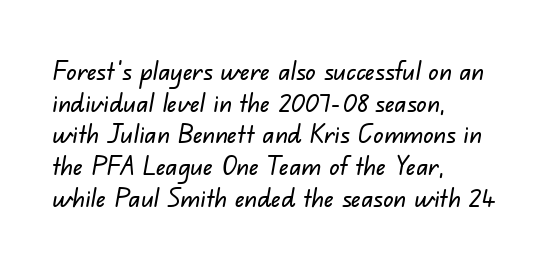
Q: Is the text underlined? A: No.
Q: How is the paragraph aligned? A: Left-aligned.
Q: Is the spacing between letters normal or unusually wide? A: Normal.
